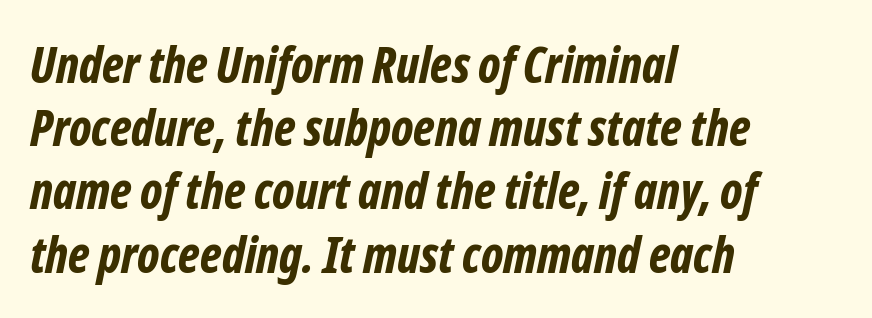
{"italic": "yes", "lean": "right", "slant_degrees": 12, "bold": "yes", "weight": "bold", "width": "condensed", "stroke_contrast": "low", "x_height": "medium", "monospaced": "no", "underline": "no", "align": "left", "line_spacing": "normal", "line_spacing_ratio": 1.29, "letter_spacing": "normal", "letter_spacing_em": 0.0, "glyph_px": 49}
